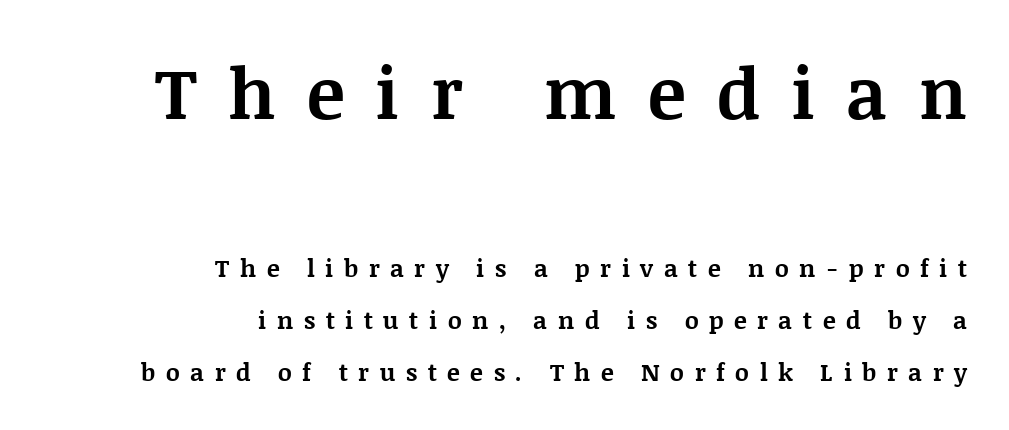
The image shows 71 px bold serif type, upright; set right-aligned, loose line spacing (2.15x), unusually wide letter spacing (+0.44 em), not underlined; the first (top) block is 2.96x larger; medium stroke contrast and a large x-height.
